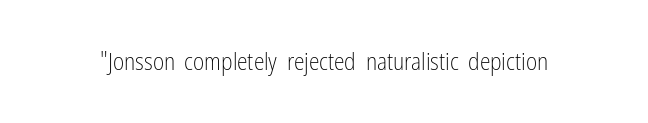
{"italic": "no", "bold": "no", "underline": "no", "letter_spacing": "normal", "letter_spacing_em": 0.0, "glyph_px": 24}
